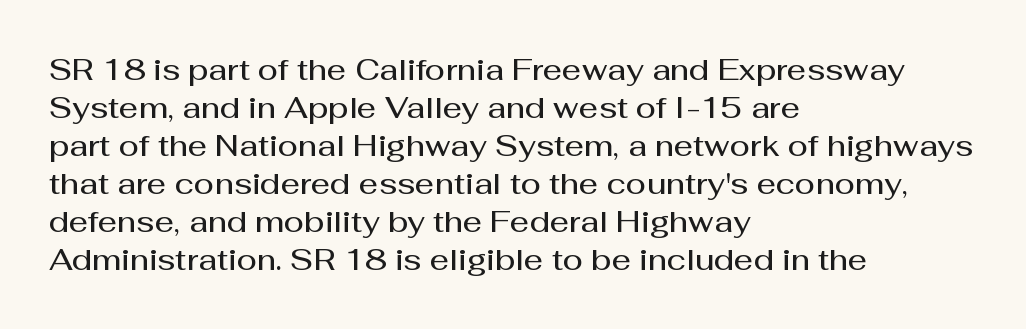
Q: Is the text bold? A: Semi-bold.
Q: Is the text italic (slanted)? A: No, it is upright.
Q: Is the typeface a serif or a sans-serif typeface? A: Sans-serif.
Q: Is the text underlined? A: No.
Q: How is the paragraph aligned? A: Left-aligned.
Q: Is the spacing between letters normal or unusually wide? A: Normal.
Q: Is the spacing between lines tight, normal or loose? A: Normal.
Q: Width (condensed, normal, or wide)? A: Normal.
Q: Stroke contrast? A: Medium.
Q: x-height? A: Medium.
Q: Monospaced? A: No.
